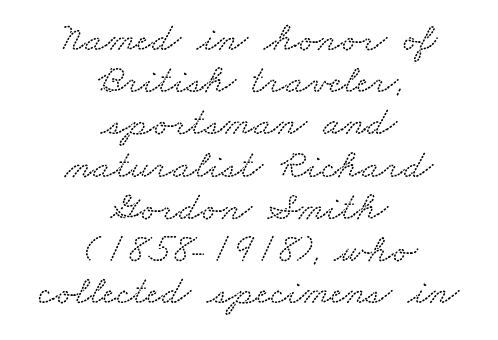
Q: Is the typeface a serif or a sans-serif typeface? A: Serif.
Q: Is the text underlined? A: No.
Q: How is the paragraph aligned? A: Centered.
Q: Is the spacing between letters normal or unusually wide? A: Normal.
Q: Is the spacing between lines tight, normal or loose? A: Tight.
Q: Width (condensed, normal, or wide)? A: Wide.
Q: Stroke contrast? A: Medium.
Q: x-height? A: Small.
Q: Monospaced? A: No.
